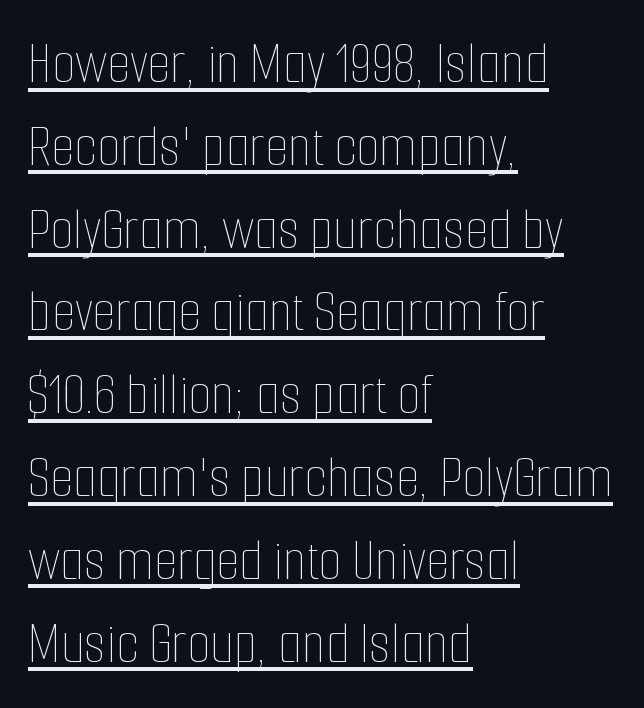
The image shows 60 px thin, condensed type, upright; set left-aligned, normal line spacing (1.38x), normal letter spacing, underlined; low stroke contrast and a medium x-height.
